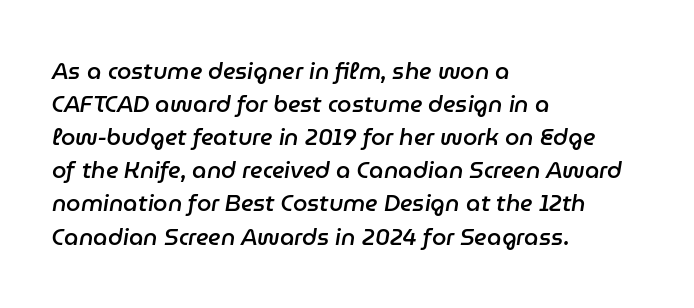
Q: Is the text bold? A: Semi-bold.
Q: Is the text italic (slanted)? A: Yes, it leans right by about 9 degrees.
Q: Is the text underlined? A: No.
Q: How is the paragraph aligned? A: Left-aligned.
Q: Is the spacing between letters normal or unusually wide? A: Normal.
Q: Is the spacing between lines tight, normal or loose? A: Normal.
